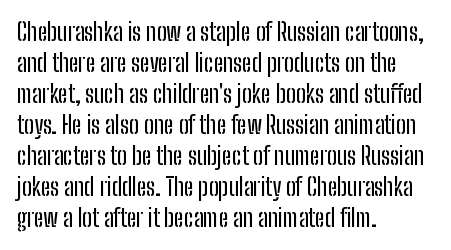
{"italic": "no", "underline": "no", "align": "left", "line_spacing": "normal", "line_spacing_ratio": 1.29, "letter_spacing": "normal", "letter_spacing_em": 0.0, "glyph_px": 24}
